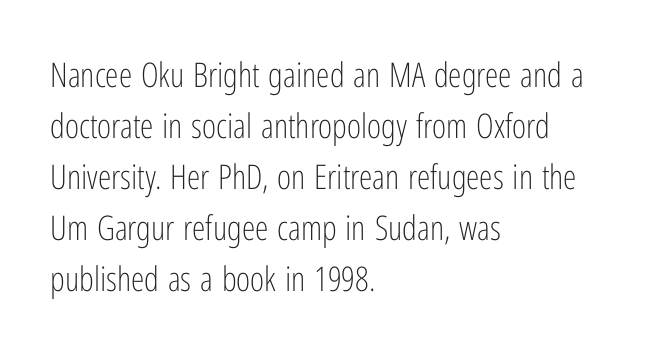
Q: Is the text bold? A: No.
Q: Is the text italic (slanted)? A: No, it is upright.
Q: Is the typeface a serif or a sans-serif typeface? A: Sans-serif.
Q: Is the text underlined? A: No.
Q: How is the paragraph aligned? A: Left-aligned.
Q: Is the spacing between letters normal or unusually wide? A: Normal.
Q: Is the spacing between lines tight, normal or loose? A: Normal.
Q: Width (condensed, normal, or wide)? A: Condensed.
Q: Stroke contrast? A: Low.
Q: x-height? A: Medium.
Q: Monospaced? A: No.
